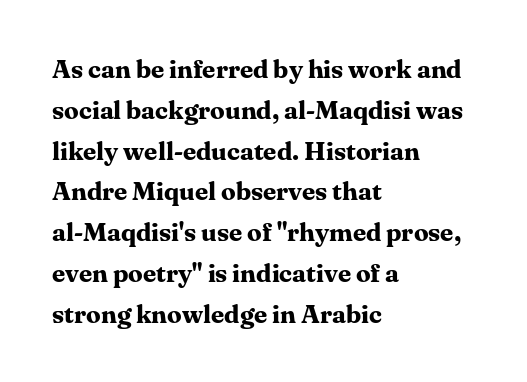
Q: Is the text bold? A: Yes.
Q: Is the text italic (slanted)? A: No, it is upright.
Q: Is the text underlined? A: No.
Q: How is the paragraph aligned? A: Left-aligned.
Q: Is the spacing between letters normal or unusually wide? A: Normal.
Q: Is the spacing between lines tight, normal or loose? A: Normal.
